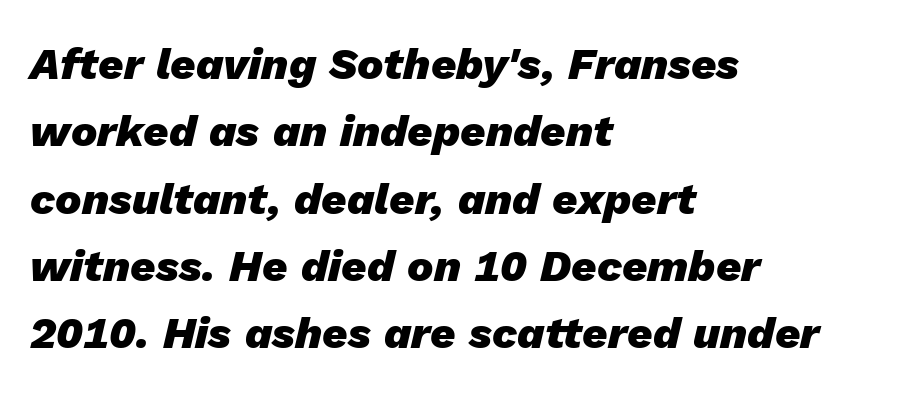
{"italic": "yes", "lean": "right", "slant_degrees": 13, "bold": "yes", "weight": "heavy", "width": "normal", "stroke_contrast": "low", "x_height": "medium", "monospaced": "no", "underline": "no", "align": "left", "line_spacing": "normal", "line_spacing_ratio": 1.53, "letter_spacing": "normal", "letter_spacing_em": 0.0, "glyph_px": 44}
